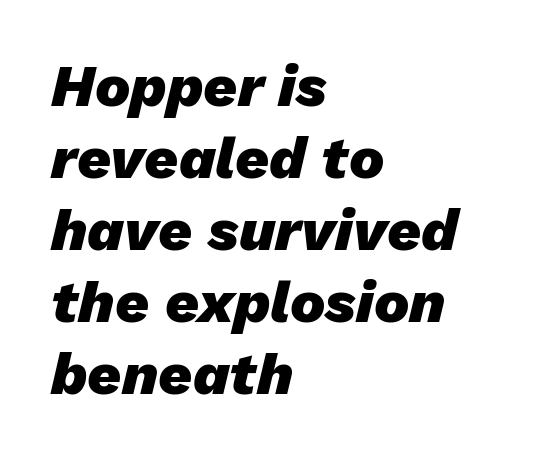
The strip under each line holds only bare page. Heavy, bold letterforms. The typography opts for an oblique posture over an upright one. What stands out about the letter spacing? Nothing — it is the standard amount. These lines are set flush left with a ragged right edge. You could not count columns in this text — the font is proportionally spaced.
